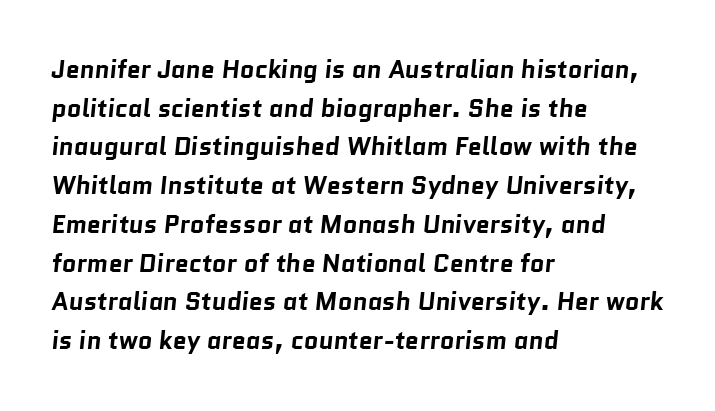
Q: Is the text bold? A: Yes.
Q: Is the text underlined? A: No.
Q: How is the paragraph aligned? A: Left-aligned.
Q: Is the spacing between letters normal or unusually wide? A: Normal.
Q: Is the spacing between lines tight, normal or loose? A: Normal.
